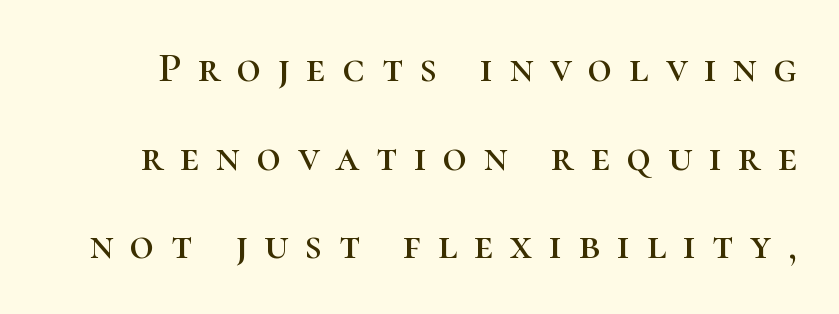
The image shows 42 px serif type, upright; set loose line spacing (2.11x), unusually wide letter spacing (+0.4 em), not underlined; high stroke contrast and a medium x-height.
